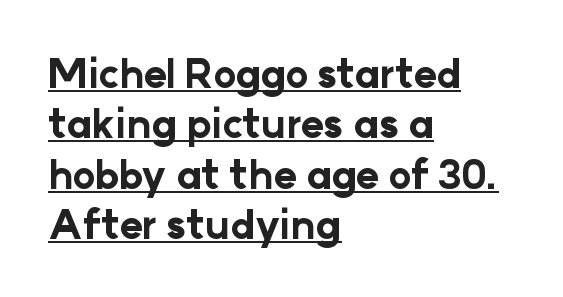
Q: Is the text bold? A: Yes.
Q: Is the text italic (slanted)? A: No, it is upright.
Q: Is the typeface a serif or a sans-serif typeface? A: Sans-serif.
Q: Is the text underlined? A: Yes.
Q: How is the paragraph aligned? A: Left-aligned.
Q: Is the spacing between letters normal or unusually wide? A: Normal.
Q: Is the spacing between lines tight, normal or loose? A: Normal.
Q: Width (condensed, normal, or wide)? A: Normal.
Q: Stroke contrast? A: Low.
Q: x-height? A: Medium.
Q: Monospaced? A: No.
